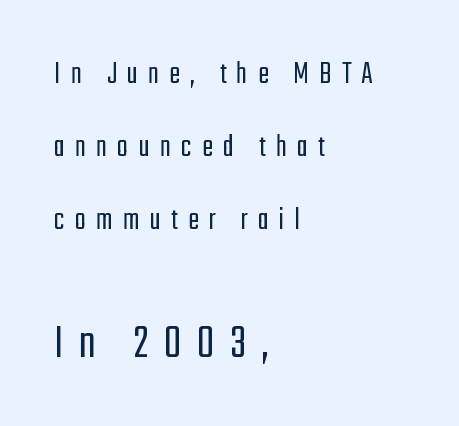
The image shows 50 px light, condensed sans-serif type, upright; set left-aligned, loose line spacing (2.21x), unusually wide letter spacing (+0.31 em), not underlined; the second (bottom) block is 1.52x larger; low stroke contrast and a medium x-height.
